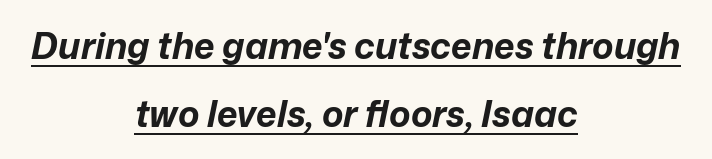
{"italic": "yes", "lean": "right", "slant_degrees": 12, "bold": "yes", "weight": "bold", "width": "normal", "stroke_contrast": "low", "x_height": "medium", "monospaced": "no", "underline": "yes", "align": "center", "line_spacing": "loose", "line_spacing_ratio": 1.9, "letter_spacing": "normal", "letter_spacing_em": 0.0, "glyph_px": 36}
